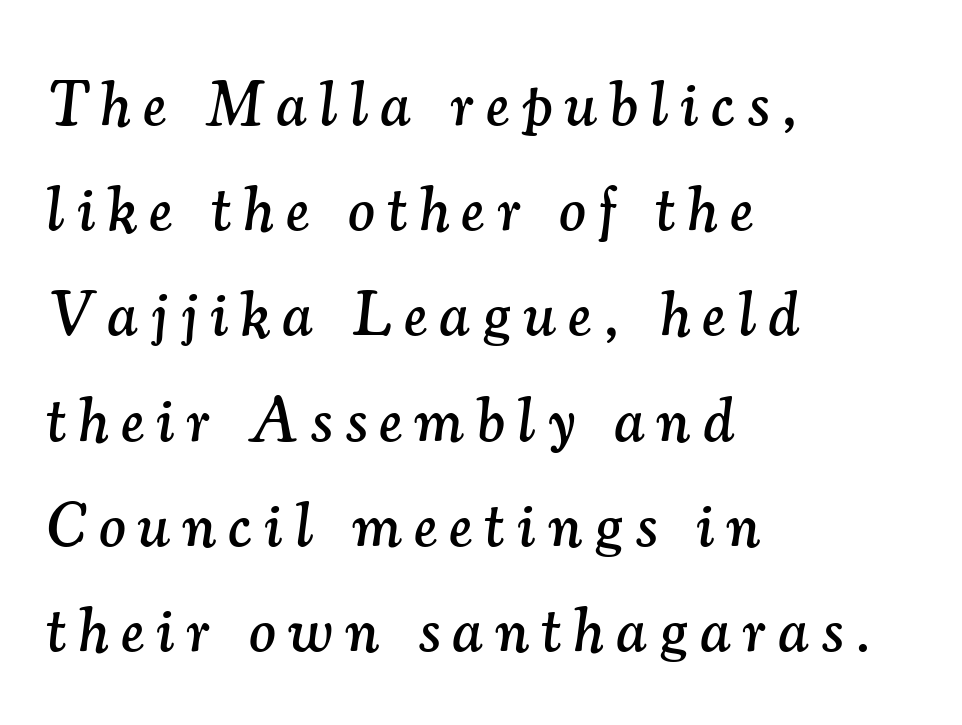
{"serif": "yes", "italic": "yes", "lean": "right", "slant_degrees": 7, "width": "normal", "stroke_contrast": "medium", "x_height": "small", "monospaced": "no", "underline": "no", "align": "left", "line_spacing": "normal", "line_spacing_ratio": 1.67, "letter_spacing": "wide", "letter_spacing_em": 0.2, "glyph_px": 63}
